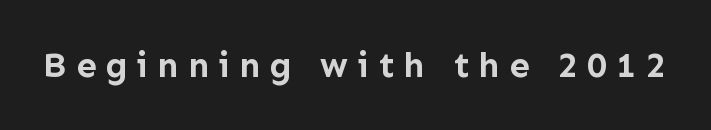
The image shows 36 px semibold sans-serif type, upright; set unusually wide letter spacing (+0.25 em), not underlined; low stroke contrast and a medium x-height.
